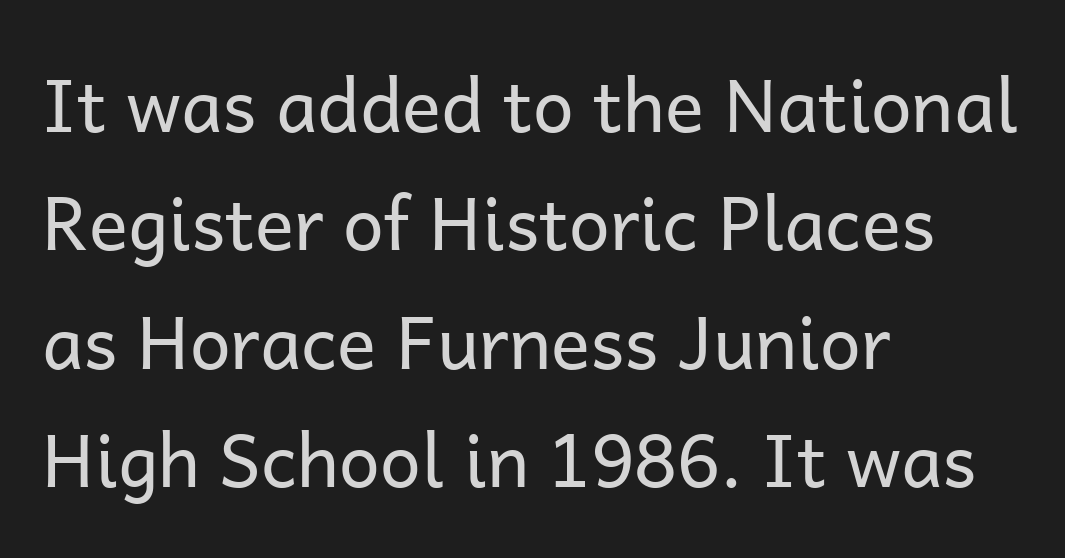
Q: Is the text bold? A: No.
Q: Is the text italic (slanted)? A: No, it is upright.
Q: Is the typeface a serif or a sans-serif typeface? A: Sans-serif.
Q: Is the text underlined? A: No.
Q: How is the paragraph aligned? A: Left-aligned.
Q: Is the spacing between letters normal or unusually wide? A: Normal.
Q: Is the spacing between lines tight, normal or loose? A: Normal.
Q: Width (condensed, normal, or wide)? A: Normal.
Q: Stroke contrast? A: Low.
Q: x-height? A: Medium.
Q: Monospaced? A: No.
